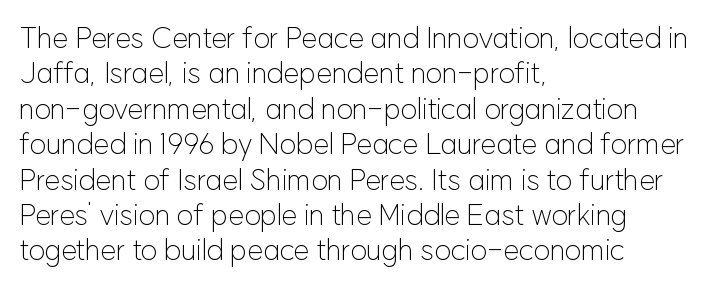
The rag falls on the right side of this text block. The passage shown is typeset with a sans-serif family. Do the letters lean? They stand straight. The gap between lines stays unmarked. Is this a fixed-width face? No — the glyphs have proportional, varying widths.
